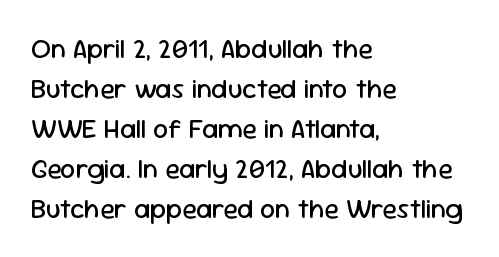
Q: Is the text bold? A: No.
Q: Is the text italic (slanted)? A: No, it is upright.
Q: Is the text underlined? A: No.
Q: How is the paragraph aligned? A: Left-aligned.
Q: Is the spacing between letters normal or unusually wide? A: Normal.
Q: Is the spacing between lines tight, normal or loose? A: Normal.
